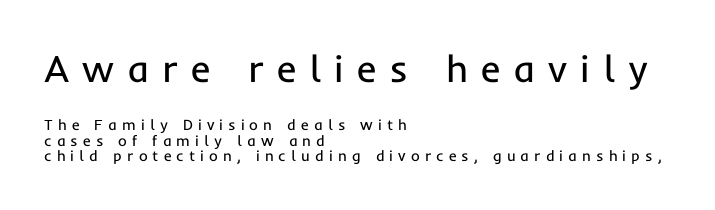
The image shows 38 px regular-weight sans-serif type, upright; set left-aligned, tight line spacing (1.06x), unusually wide letter spacing (+0.34 em), not underlined; the first (top) block is 2.53x larger; low stroke contrast and a medium x-height.
